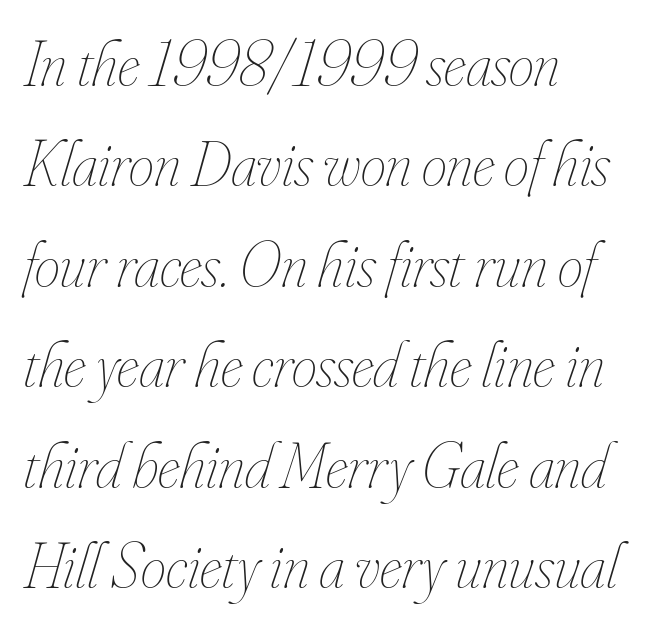
The image shows 64 px thin, condensed type, italic (leaning right); set left-aligned, normal line spacing (1.57x), normal letter spacing, not underlined; low stroke contrast and a small x-height.
